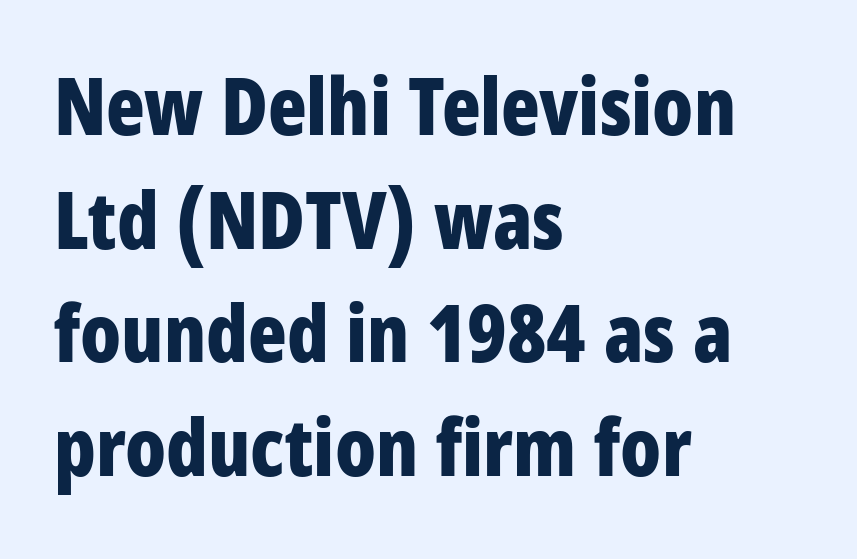
You could not count columns in this text — the font is proportionally spaced. Caption: standard tracking, unaltered. Strong, thick strokes mark this as bold type. Only glyphs here, with clear space below each row. Quick note: interline space is typical.
